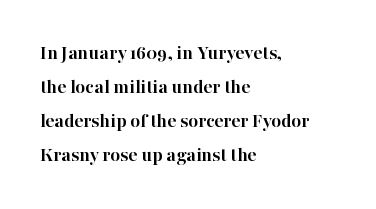
The image shows 21 px bold type, upright; set left-aligned, normal line spacing (1.62x), normal letter spacing, not underlined.
